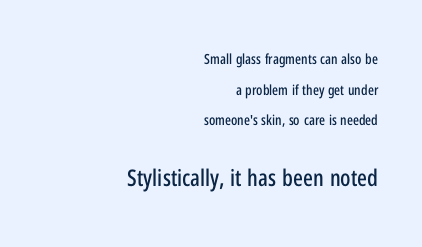
{"italic": "no", "underline": "no", "align": "right", "line_spacing": "loose", "line_spacing_ratio": 2.18, "letter_spacing": "normal", "letter_spacing_em": 0.0, "larger_block": "second", "size_ratio": 1.64, "glyph_px": 23}
